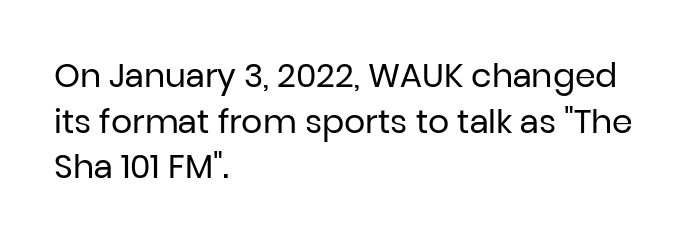
The image shows 33 px regular-weight sans-serif type, upright; set left-aligned, normal line spacing (1.38x), normal letter spacing, not underlined; low stroke contrast and a medium x-height.
